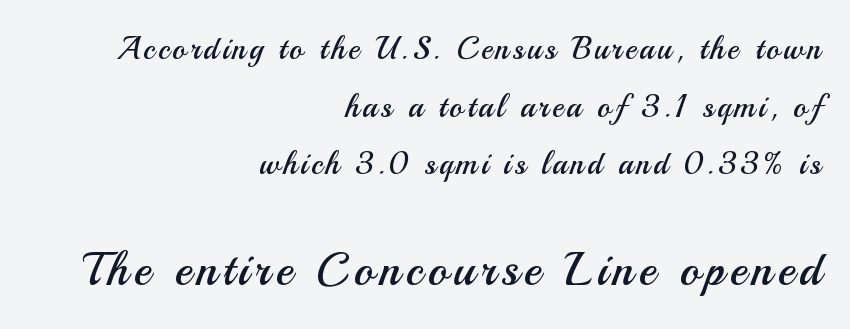
Q: Is the text bold? A: No.
Q: Is the text italic (slanted)? A: Yes.
Q: Is the typeface a serif or a sans-serif typeface? A: Sans-serif.
Q: Is the text underlined? A: No.
Q: How is the paragraph aligned? A: Right-aligned.
Q: Which block of text is set in a larger size, the first (top) or the second (bottom)? A: The second (bottom) one.
Q: Width (condensed, normal, or wide)? A: Normal.
Q: Stroke contrast? A: Medium.
Q: x-height? A: Small.
Q: Monospaced? A: No.
